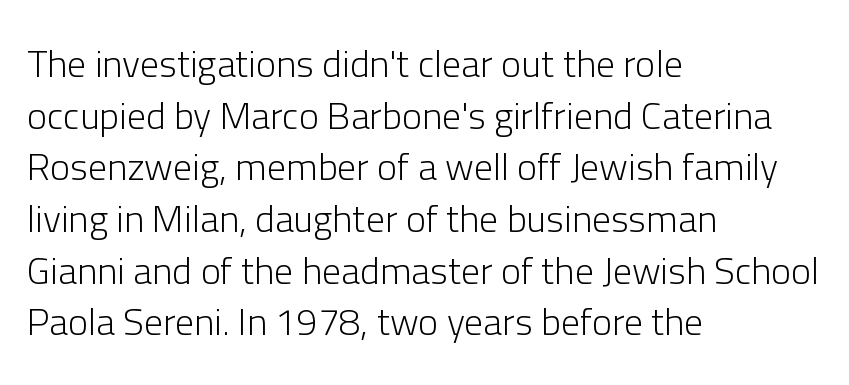
Ascenders rise straight up at ninety degrees. Plain, unruled lines of type. Nothing unusual about the tracking: characters are spaced as the font intends. The font is comparable to plain body text, perhaps lighter.
